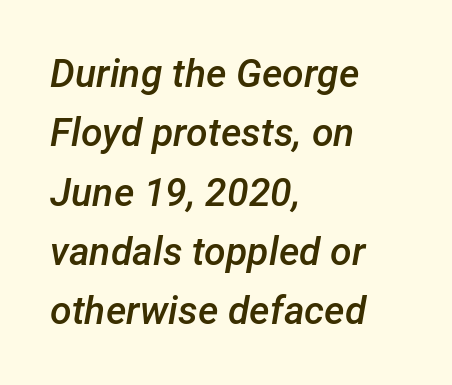
The image shows 39 px semibold type, italic (leaning right); set left-aligned, normal line spacing (1.52x), normal letter spacing, not underlined; low stroke contrast and a medium x-height.
